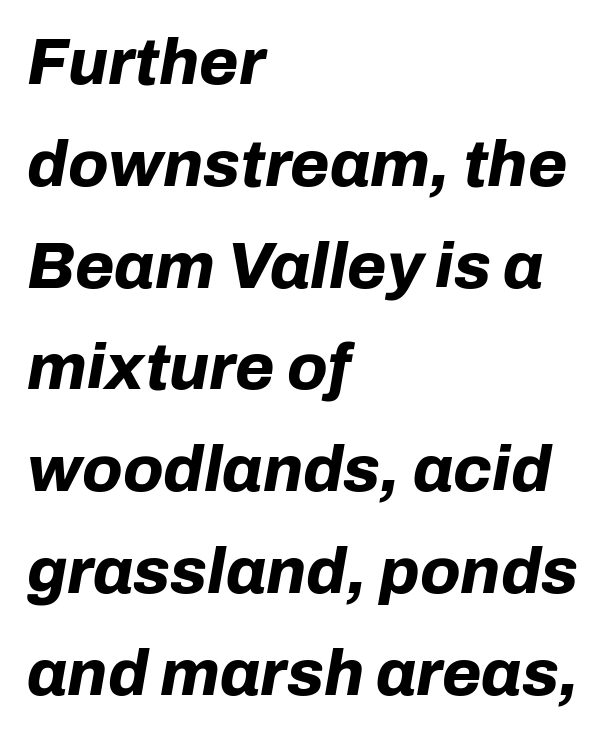
The image shows 64 px bold type, italic (leaning right); set left-aligned, normal line spacing (1.59x), normal letter spacing, not underlined; low stroke contrast and a medium x-height.
